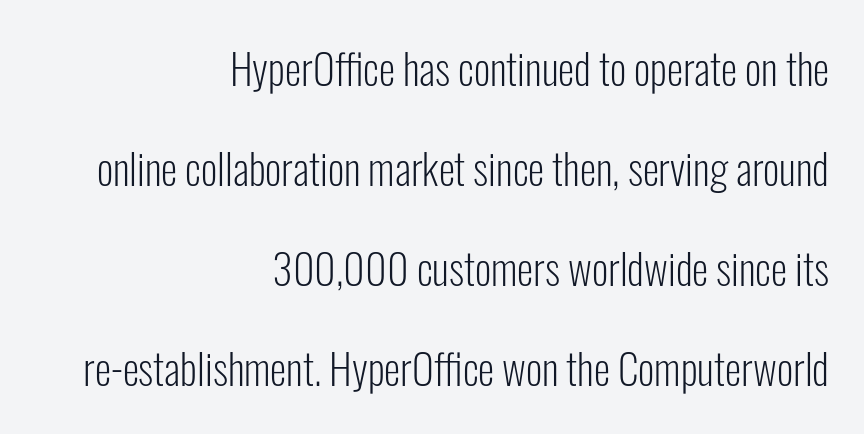
Glance below the letters and you will spot only blank space. This rendering employs a face without finishing strokes, i.e., a sans-serif. The setting favours the right margin, as signatures and pull-quotes sometimes do. Vertical spacing — loose. These glyphs show unthickened strokes, regular width or finer. Inter-character spacing is left at the font's built-in metrics.
